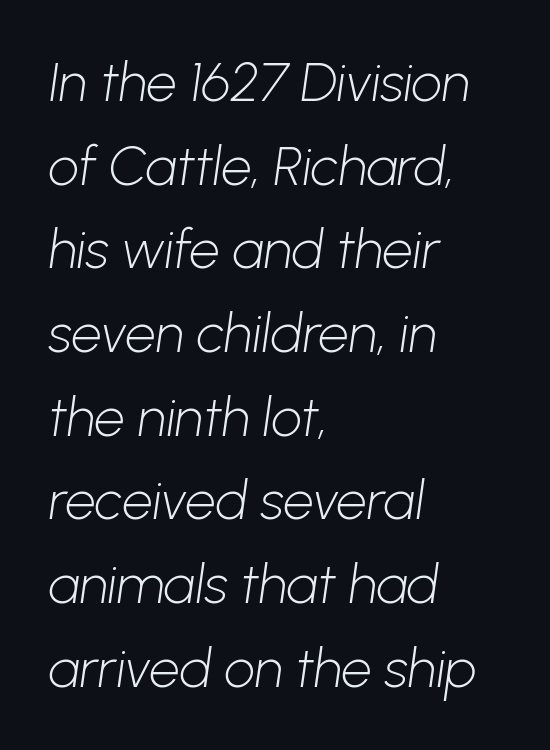
Q: Is the text bold? A: No.
Q: Is the typeface a serif or a sans-serif typeface? A: Sans-serif.
Q: Is the text underlined? A: No.
Q: How is the paragraph aligned? A: Left-aligned.
Q: Is the spacing between letters normal or unusually wide? A: Normal.
Q: Is the spacing between lines tight, normal or loose? A: Normal.
Q: Width (condensed, normal, or wide)? A: Normal.
Q: Stroke contrast? A: Low.
Q: x-height? A: Medium.
Q: Monospaced? A: No.
